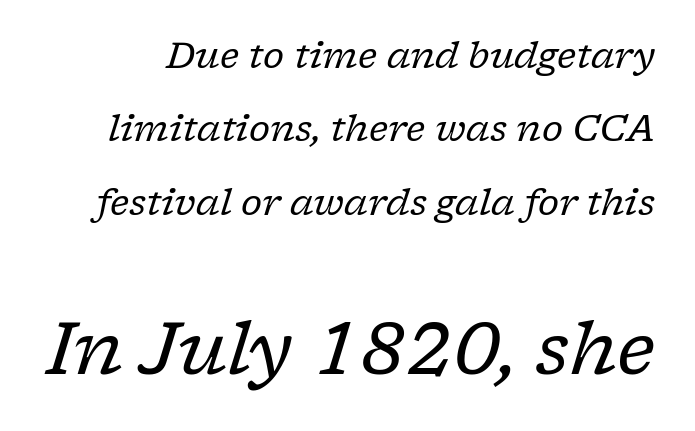
The image shows 72 px regular-weight serif type, italic (leaning right); set loose line spacing (2.04x), normal letter spacing, not underlined; the second (bottom) block is 2.0x larger; low stroke contrast and a medium x-height.
